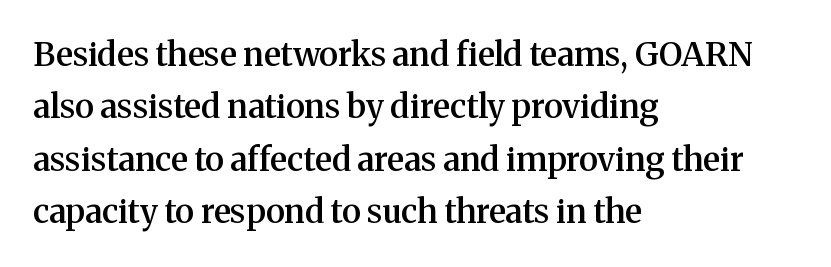
{"serif": "yes", "italic": "no", "bold": "semi", "weight": "semibold", "width": "normal", "stroke_contrast": "medium", "x_height": "medium", "monospaced": "no", "underline": "no", "align": "left", "line_spacing": "normal", "line_spacing_ratio": 1.59, "letter_spacing": "normal", "letter_spacing_em": 0.0, "glyph_px": 33}
